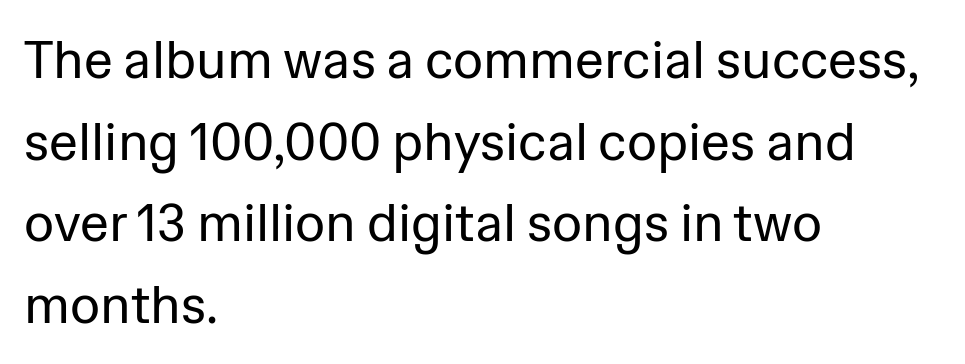
Letters have the restrained weight of plain body copy at most. Honestly, the letter spacing is just normal — you wouldn't notice it. Type without underlining. One glance says typical: line gaps are just what's usual.
